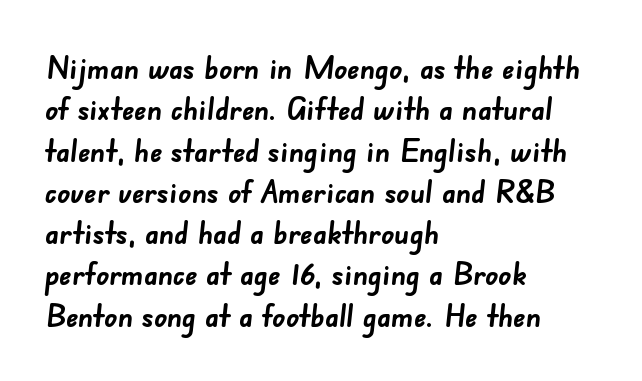
Serifs: no, the terminals of the letterforms are clean. Each word holds together tightly as a unit, with standard inter-letter gaps. This is heavy type, rendered in bold. Layout note: lines flush left.
